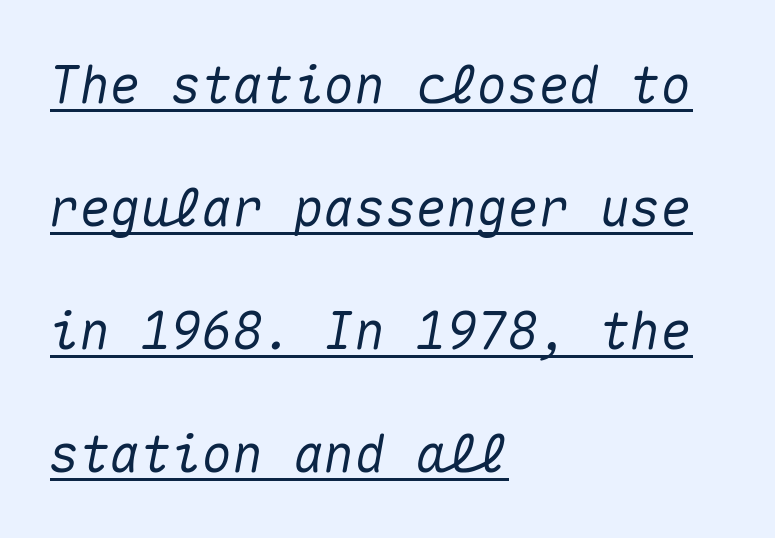
The image shows 51 px text type, italic (leaning right), monospaced; set left-aligned, loose line spacing (2.41x), normal letter spacing, underlined; medium stroke contrast and a medium x-height.
